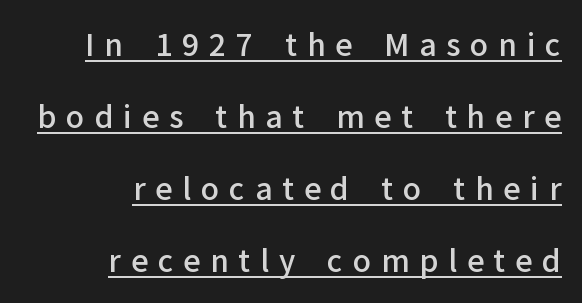
{"serif": "no", "italic": "no", "bold": "semi", "weight": "semibold", "width": "normal", "stroke_contrast": "low", "x_height": "medium", "monospaced": "no", "underline": "yes", "align": "right", "line_spacing": "loose", "line_spacing_ratio": 2.4, "letter_spacing": "wide", "letter_spacing_em": 0.33, "glyph_px": 30}
